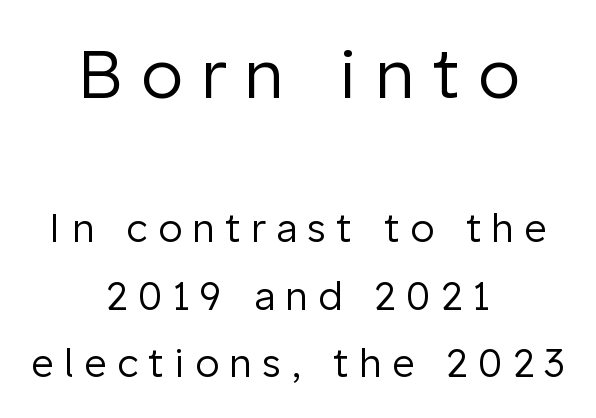
Q: Is the text bold? A: No.
Q: Is the text italic (slanted)? A: No, it is upright.
Q: Is the typeface a serif or a sans-serif typeface? A: Sans-serif.
Q: Is the text underlined? A: No.
Q: How is the paragraph aligned? A: Centered.
Q: Is the spacing between letters normal or unusually wide? A: Unusually wide.
Q: Which block of text is set in a larger size, the first (top) or the second (bottom)? A: The first (top) one.
Q: Width (condensed, normal, or wide)? A: Normal.
Q: Stroke contrast? A: Low.
Q: x-height? A: Medium.
Q: Monospaced? A: No.
